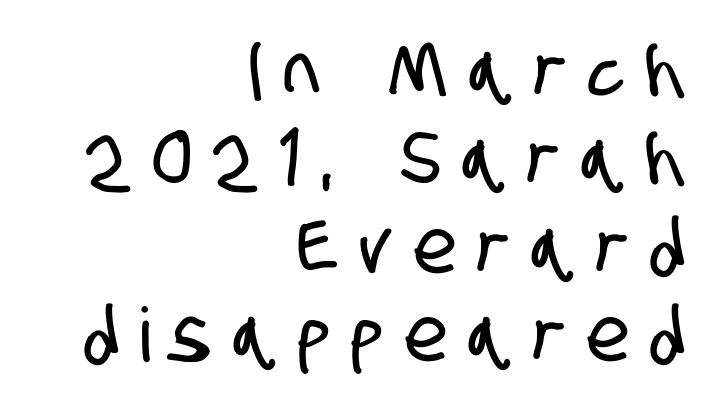
The image shows 75 px condensed sans-serif type; set right-aligned, line spacing 1.18x, unusually wide letter spacing (+0.3 em), not underlined; low stroke contrast and a large x-height.
